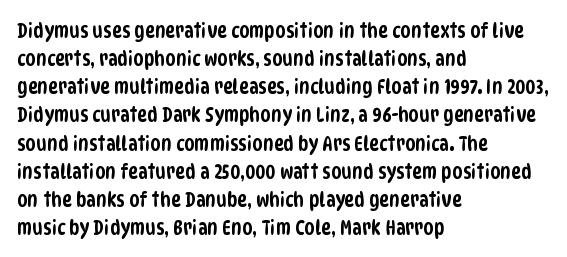
Q: Is the text underlined? A: No.
Q: How is the paragraph aligned? A: Left-aligned.
Q: Is the spacing between letters normal or unusually wide? A: Normal.
Q: Is the spacing between lines tight, normal or loose? A: Normal.
